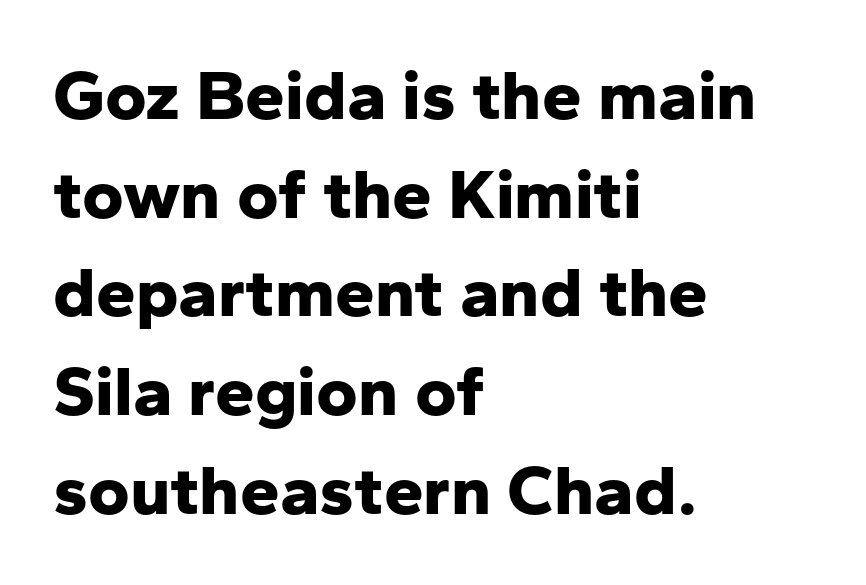
Q: Is the text bold? A: Yes.
Q: Is the text italic (slanted)? A: No, it is upright.
Q: Is the typeface a serif or a sans-serif typeface? A: Sans-serif.
Q: Is the text underlined? A: No.
Q: How is the paragraph aligned? A: Left-aligned.
Q: Is the spacing between letters normal or unusually wide? A: Normal.
Q: Is the spacing between lines tight, normal or loose? A: Normal.
Q: Width (condensed, normal, or wide)? A: Normal.
Q: Stroke contrast? A: Low.
Q: x-height? A: Medium.
Q: Monospaced? A: No.
